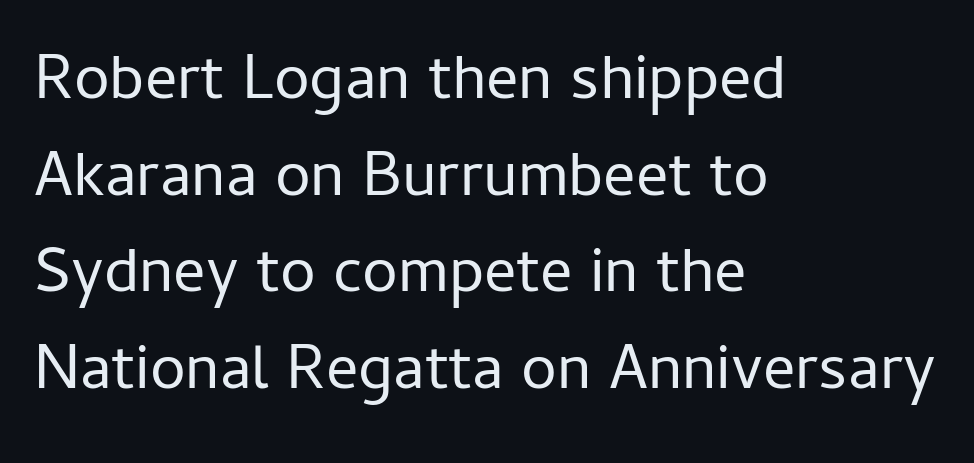
The image shows 64 px regular-weight sans-serif type, upright; set left-aligned, normal line spacing (1.51x), normal letter spacing, not underlined; low stroke contrast and a medium x-height.
